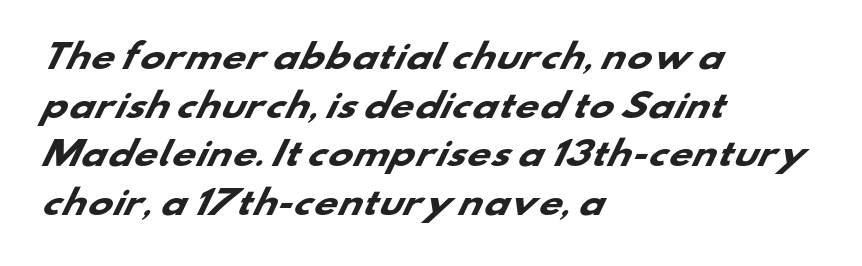
Q: Is the text bold? A: Yes.
Q: Is the typeface a serif or a sans-serif typeface? A: Sans-serif.
Q: Is the text underlined? A: No.
Q: How is the paragraph aligned? A: Left-aligned.
Q: Is the spacing between letters normal or unusually wide? A: Normal.
Q: Is the spacing between lines tight, normal or loose? A: Normal.
Q: Width (condensed, normal, or wide)? A: Wide.
Q: Stroke contrast? A: Low.
Q: x-height? A: Small.
Q: Monospaced? A: No.
